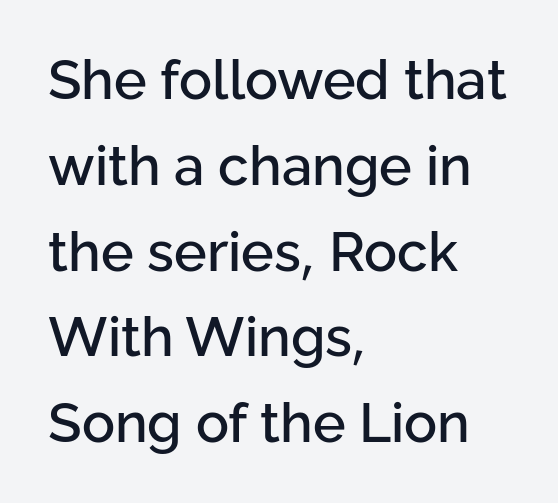
{"serif": "no", "italic": "no", "width": "normal", "stroke_contrast": "low", "x_height": "medium", "monospaced": "no", "underline": "no", "align": "left", "line_spacing": "normal", "line_spacing_ratio": 1.56, "letter_spacing": "normal", "letter_spacing_em": 0.0, "glyph_px": 55}
